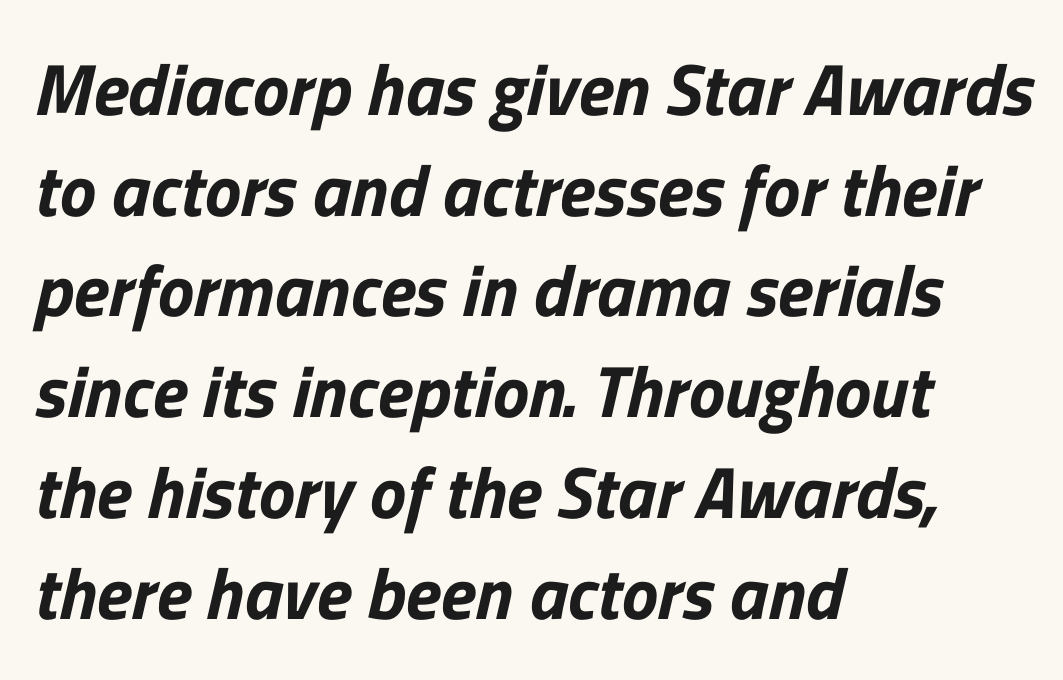
The rendering uses natural spacing where letterforms have individual widths. Casual observation: everything's shoved over to the left. The font family rendered here belongs to the sans-serif group. The rendering keeps characters at their native spacing.
